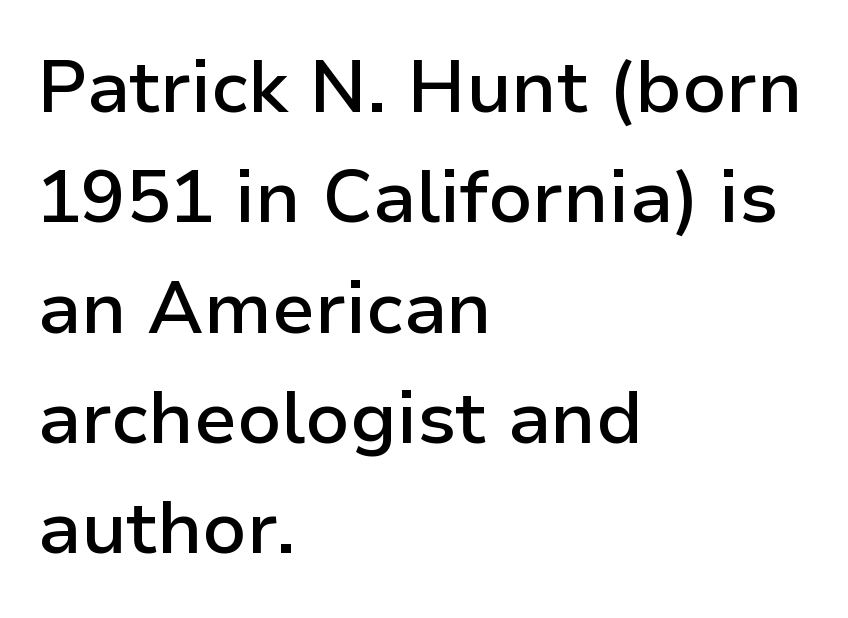
The space directly below the letters is spotless. Nothing unusual about the tracking: characters are spaced as the font intends. The text block is weighted toward the left margin, trailing off unevenly rightward. This is the in-between weight designers call semibold or demi. This sample has the flowing, uneven cadence of proportional lettering.
